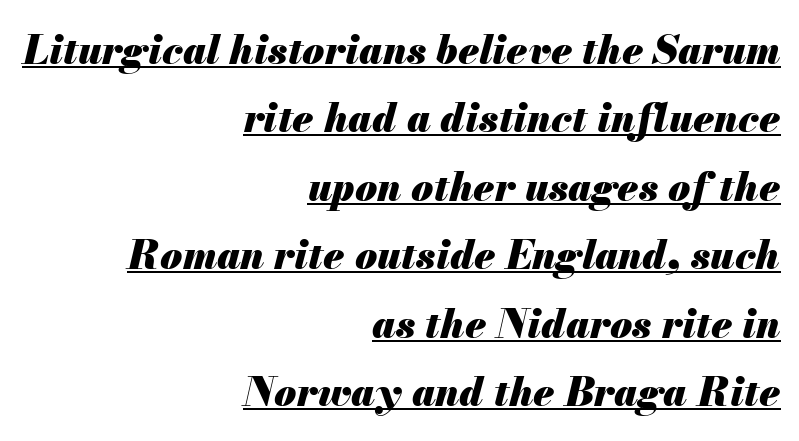
{"italic": "yes", "lean": "right", "slant_degrees": 13, "bold": "yes", "weight": "heavy", "width": "normal", "stroke_contrast": "medium", "x_height": "small", "monospaced": "no", "underline": "yes", "align": "right", "line_spacing_ratio": 1.71, "letter_spacing": "normal", "letter_spacing_em": 0.0, "glyph_px": 40}
